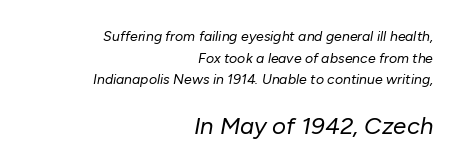
{"italic": "yes", "lean": "right", "slant_degrees": 10, "bold": "no", "underline": "no", "align": "right", "line_spacing": "normal", "line_spacing_ratio": 1.55, "letter_spacing": "normal", "letter_spacing_em": 0.0, "larger_block": "second", "size_ratio": 1.71, "glyph_px": 24}
